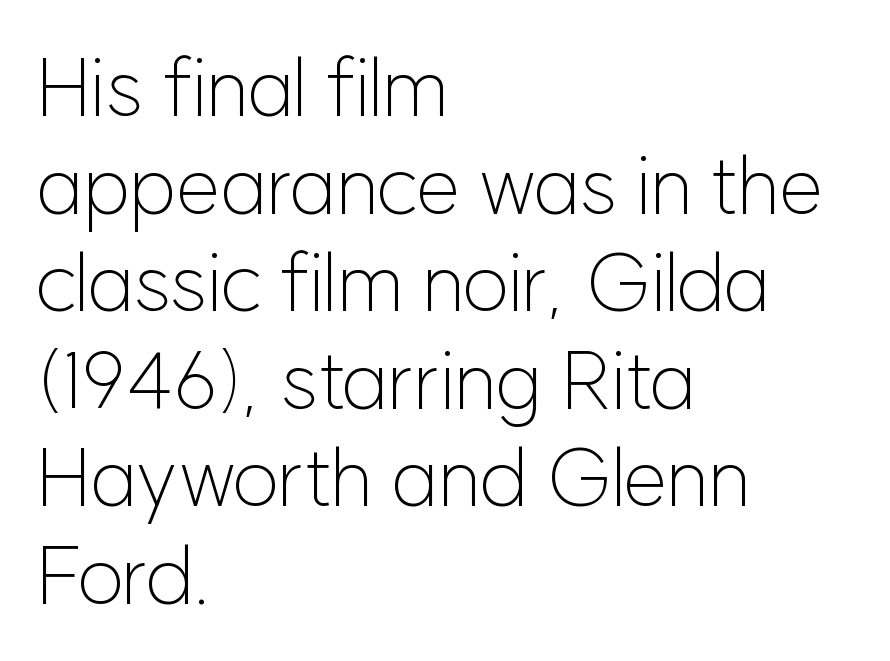
Compared with a typical body face, this is equally light or lighter still. What kind of face is this? One without serifs — a sans. This sample uses an upright cut, with every glyph sitting square on the baseline. Does extra space separate the letters? No, they use regular spacing. Each letter keeps its own natural width here, so spacing adapts to shape. Line starts are locked; line ends wander.
